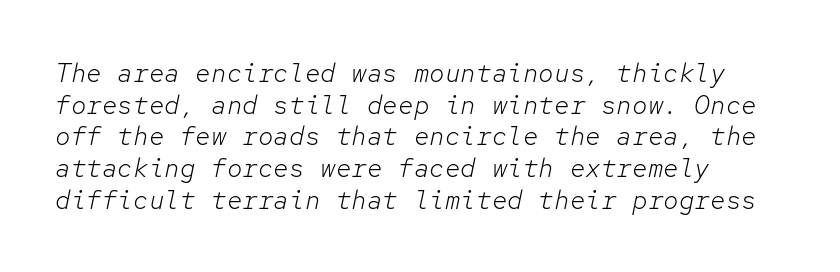
Q: Is the text bold? A: No.
Q: Is the text italic (slanted)? A: Yes, it leans right by about 12 degrees.
Q: Is the text underlined? A: No.
Q: How is the paragraph aligned? A: Left-aligned.
Q: Is the spacing between letters normal or unusually wide? A: Normal.
